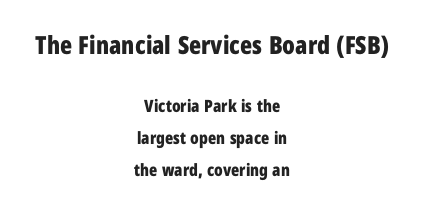
Unmarked baselines from the first word to the last. Italic: no, the glyphs are upright roman. The rendering keeps characters at their native spacing. Summary of weight: heavy, a full bold.
